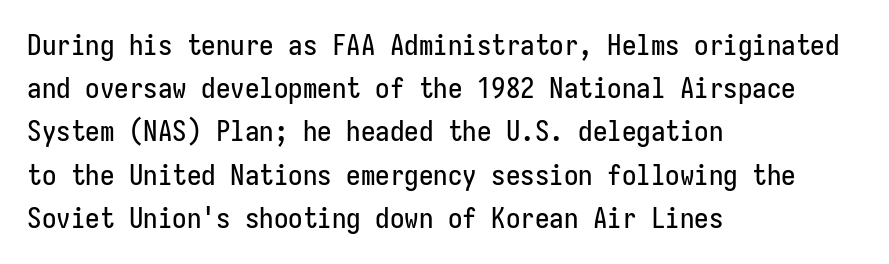
{"serif": "no", "italic": "no", "width": "condensed", "stroke_contrast": "low", "x_height": "medium", "underline": "no", "align": "left", "line_spacing": "normal", "line_spacing_ratio": 1.49, "letter_spacing": "normal", "letter_spacing_em": 0.0, "glyph_px": 29}
